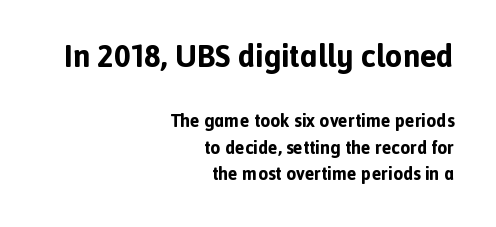
The tracking reads as untouched default to a designer's eye. The passage shown is emphatically bold. Each line ends at the same right margin while the left side varies. Character widths vary here, with narrow letters taking less room than wide ones. The designer left line spacing at the default.
